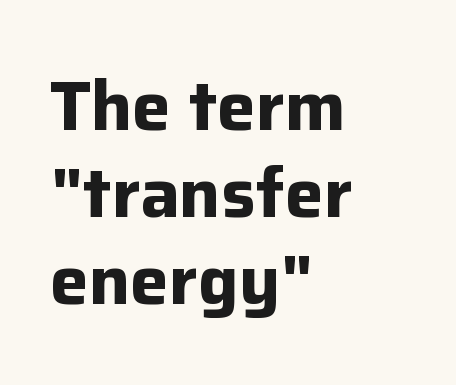
{"serif": "no", "italic": "no", "bold": "yes", "weight": "bold", "width": "normal", "stroke_contrast": "low", "x_height": "medium", "monospaced": "no", "underline": "no", "align": "left", "line_spacing_ratio": 1.24, "letter_spacing": "normal", "letter_spacing_em": 0.0, "glyph_px": 70}
